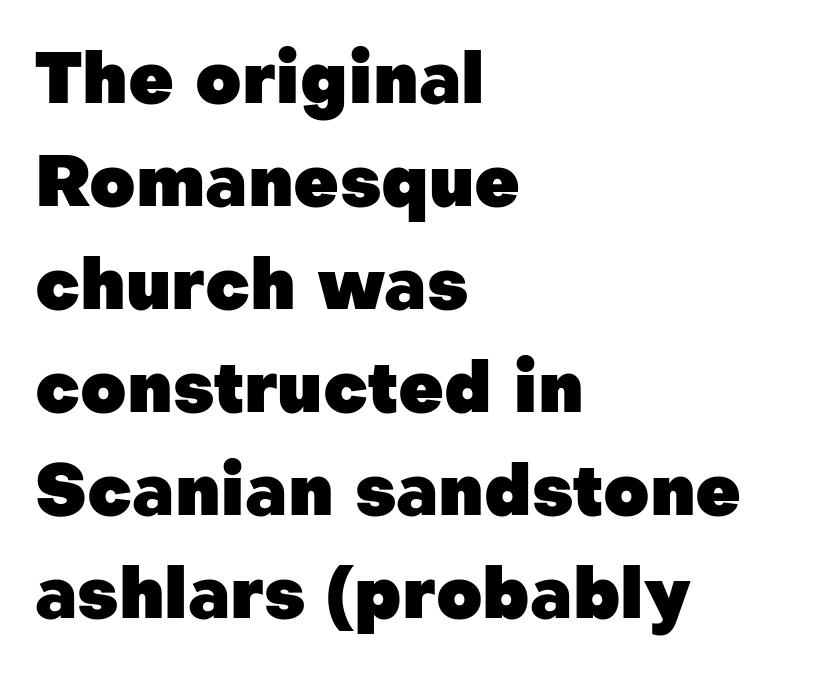
The image shows 71 px heavy sans-serif type, upright; set left-aligned, normal line spacing (1.45x), normal letter spacing, not underlined; low stroke contrast and a medium x-height.
